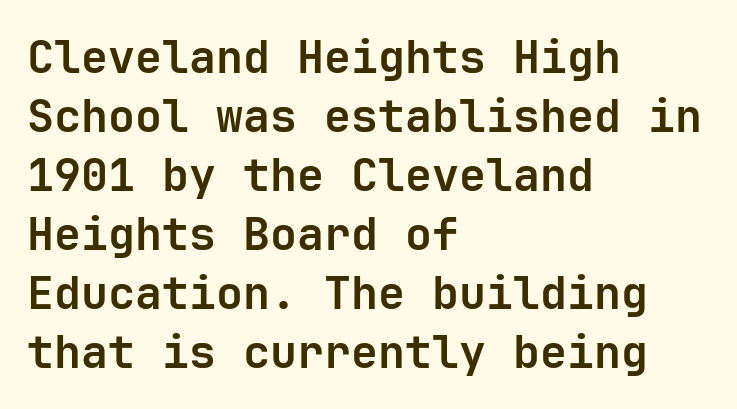
Only glyphs here, with clear space below each row. Line beginnings align vertically; line endings do not. Examine the stroke ends and you'll find no serifs. The rendering uses a bold face; every stroke is thick and dark. In terms of posture, this sample is upright. A typesetter would call this monospace, since all characters share one set width.
